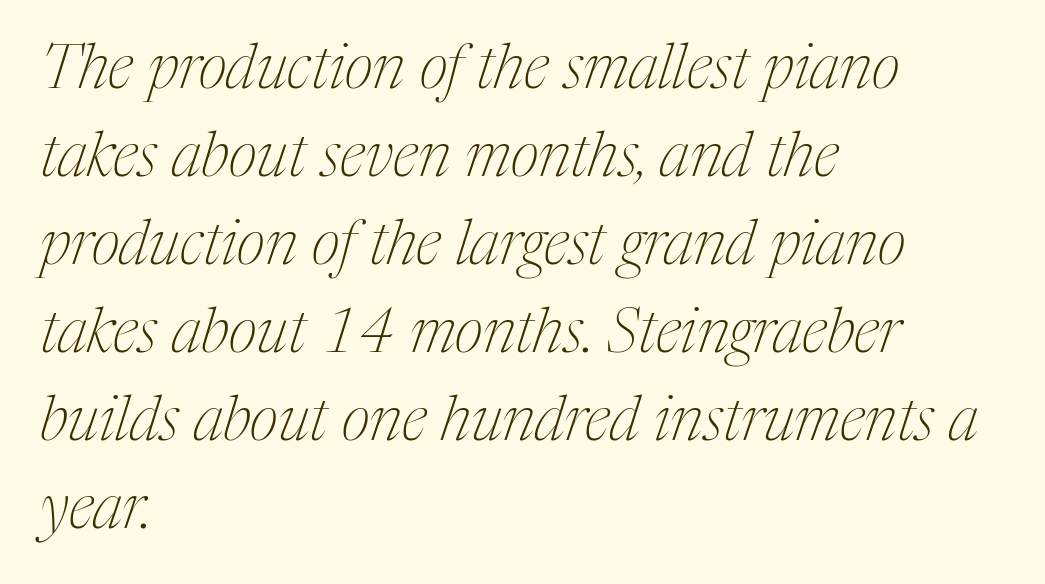
Q: Is the text bold? A: No.
Q: Is the text italic (slanted)? A: Yes, it leans right by about 17 degrees.
Q: Is the typeface a serif or a sans-serif typeface? A: Serif.
Q: Is the text underlined? A: No.
Q: How is the paragraph aligned? A: Left-aligned.
Q: Is the spacing between letters normal or unusually wide? A: Normal.
Q: Is the spacing between lines tight, normal or loose? A: Normal.
Q: Width (condensed, normal, or wide)? A: Condensed.
Q: Stroke contrast? A: Medium.
Q: x-height? A: Medium.
Q: Monospaced? A: No.
